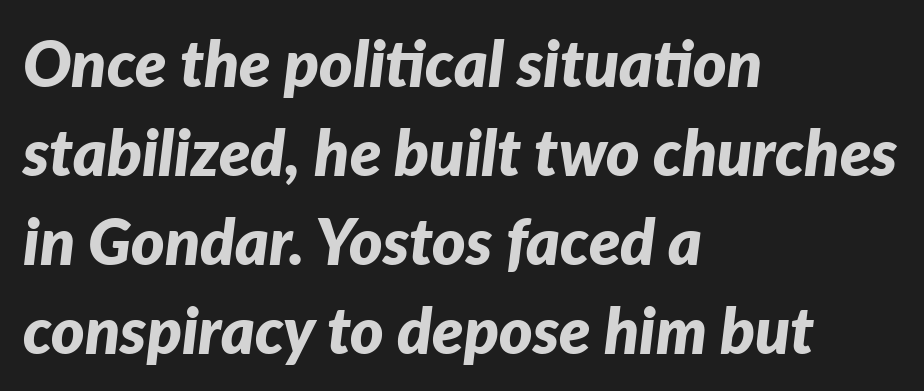
The image shows 64 px bold type, italic (leaning right); set left-aligned, normal line spacing (1.39x), normal letter spacing, not underlined; low stroke contrast and a medium x-height.
